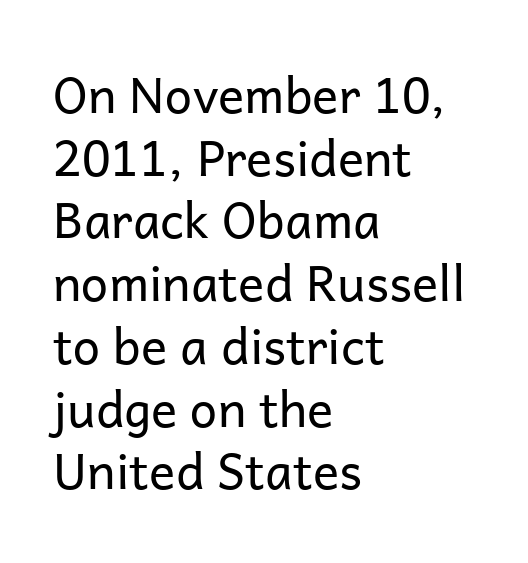
The image shows 49 px regular-weight sans-serif type, upright; set left-aligned, normal line spacing (1.28x), normal letter spacing, not underlined; low stroke contrast and a medium x-height.
